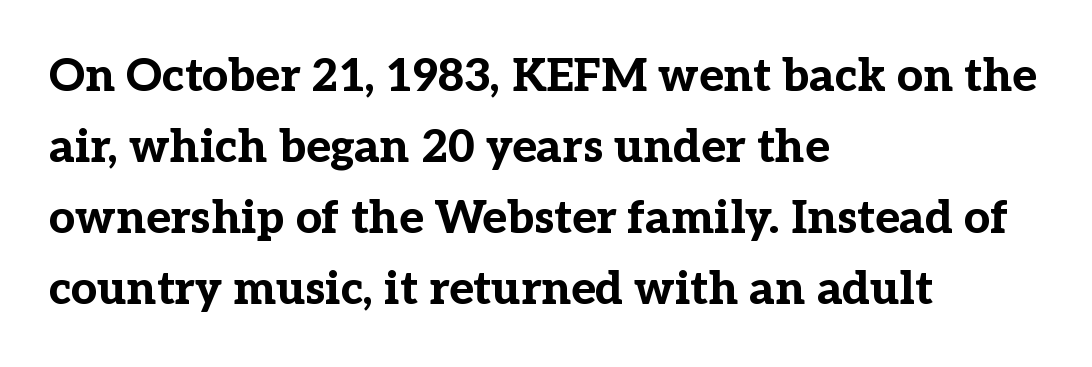
Plain, unruled lines of type. Style check: upright. The face used here is seriffed, in the tradition of book romans. Leading matches the norm, producing a regular column.
